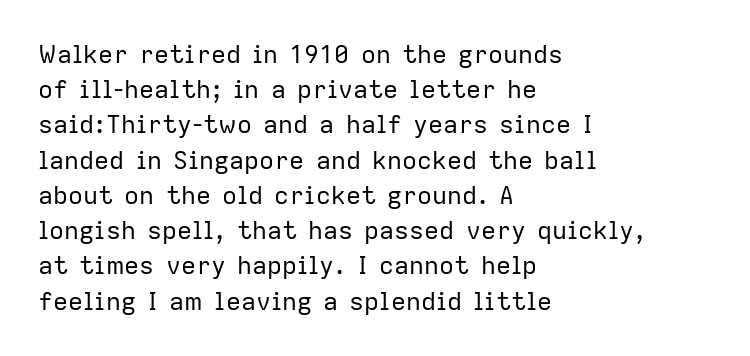
The image shows 25 px text type, upright; set left-aligned, normal line spacing (1.41x), normal letter spacing, not underlined.
